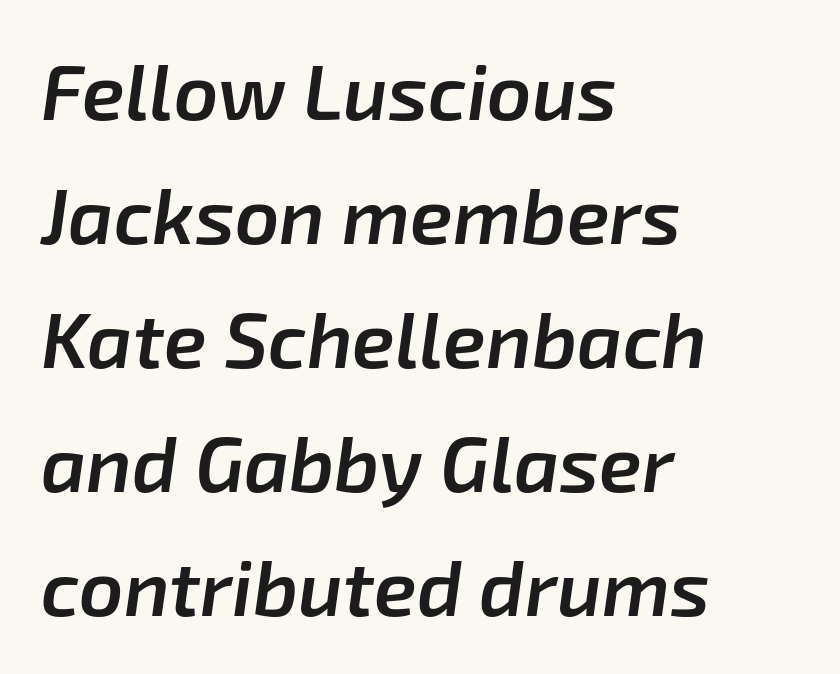
Q: Is the text bold? A: Semi-bold.
Q: Is the text italic (slanted)? A: Yes, it leans right by about 8 degrees.
Q: Is the text underlined? A: No.
Q: How is the paragraph aligned? A: Left-aligned.
Q: Is the spacing between letters normal or unusually wide? A: Normal.
Q: Is the spacing between lines tight, normal or loose? A: Normal.
Q: Width (condensed, normal, or wide)? A: Normal.
Q: Stroke contrast? A: Low.
Q: x-height? A: Medium.
Q: Monospaced? A: No.
